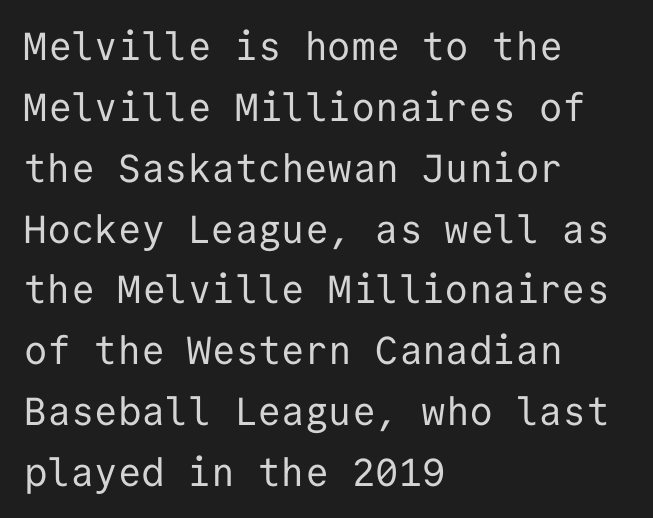
The image shows 39 px regular-weight sans-serif type, upright, monospaced; set left-aligned, normal line spacing (1.56x), normal letter spacing, not underlined; low stroke contrast and a medium x-height.
